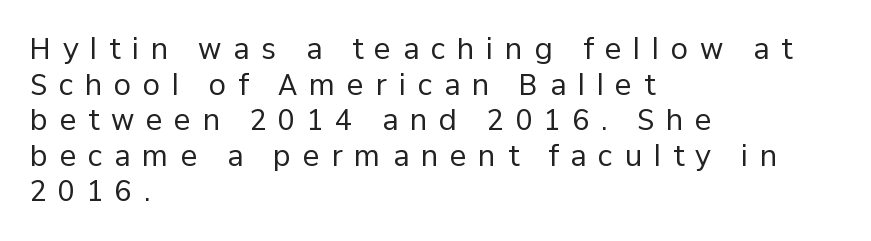
Q: Is the text bold? A: No.
Q: Is the text italic (slanted)? A: No, it is upright.
Q: Is the typeface a serif or a sans-serif typeface? A: Sans-serif.
Q: Is the text underlined? A: No.
Q: How is the paragraph aligned? A: Left-aligned.
Q: Is the spacing between letters normal or unusually wide? A: Unusually wide.
Q: Is the spacing between lines tight, normal or loose? A: Normal.
Q: Width (condensed, normal, or wide)? A: Normal.
Q: Stroke contrast? A: Low.
Q: x-height? A: Medium.
Q: Monospaced? A: No.
